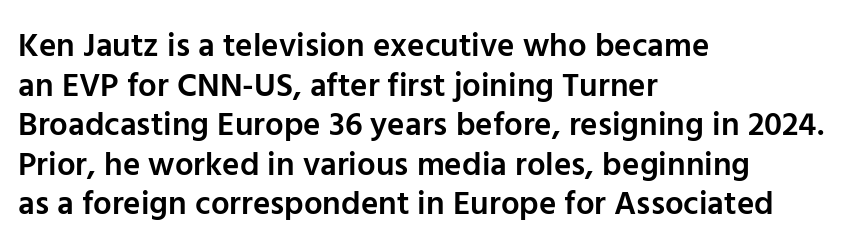
Q: Is the text bold? A: Semi-bold.
Q: Is the text italic (slanted)? A: No, it is upright.
Q: Is the typeface a serif or a sans-serif typeface? A: Sans-serif.
Q: Is the text underlined? A: No.
Q: How is the paragraph aligned? A: Left-aligned.
Q: Is the spacing between letters normal or unusually wide? A: Normal.
Q: Width (condensed, normal, or wide)? A: Normal.
Q: Stroke contrast? A: Low.
Q: x-height? A: Medium.
Q: Monospaced? A: No.
